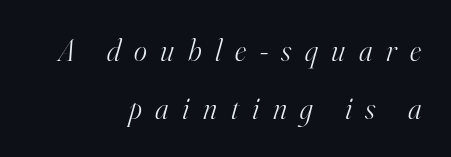
The foot of each line stays bare and open. Here the designer chose a conventional face with non-uniform glyph widths. Would a proofreader flag this as italicized? Yes. Which margin do the lines hug? The right one — the left edge is uneven. Weight class: somewhere from thin through regular. The letters carry serifs — small finishing strokes at the ends of their stems.
